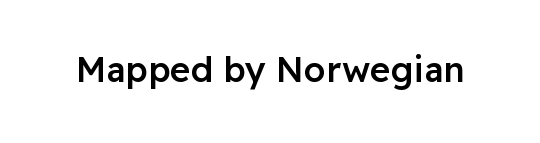
The image shows 35 px semibold sans-serif type, upright; set normal letter spacing, not underlined; low stroke contrast and a medium x-height.
